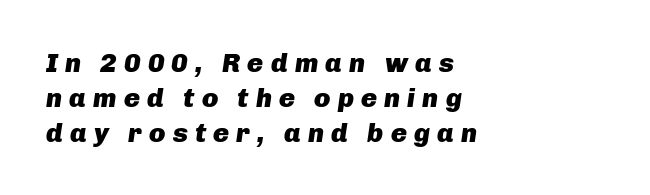
The image shows 27 px bold type, italic (leaning right); set left-aligned, normal line spacing (1.29x), unusually wide letter spacing (+0.26 em), not underlined.
